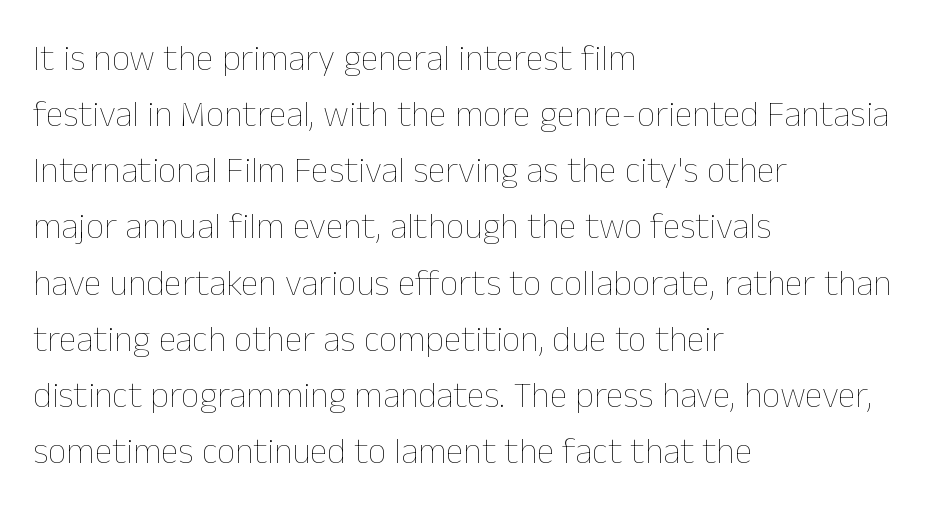
Q: Is the text bold? A: No.
Q: Is the text italic (slanted)? A: No, it is upright.
Q: Is the text underlined? A: No.
Q: How is the paragraph aligned? A: Left-aligned.
Q: Is the spacing between letters normal or unusually wide? A: Normal.
Q: Is the spacing between lines tight, normal or loose? A: Normal.
Q: Width (condensed, normal, or wide)? A: Normal.
Q: Stroke contrast? A: Low.
Q: x-height? A: Medium.
Q: Monospaced? A: No.
